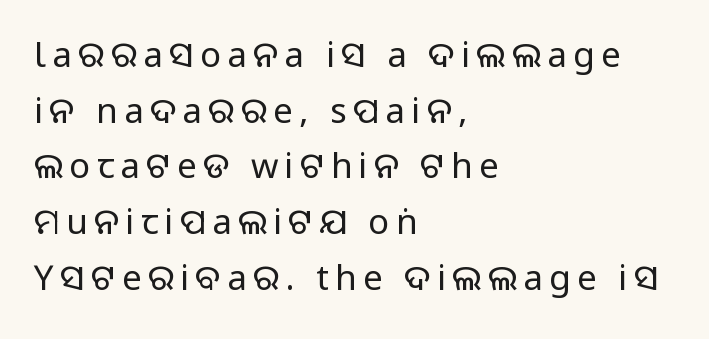
{"serif": "no", "italic": "no", "bold": "no", "weight": "regular", "width": "normal", "stroke_contrast": "low", "x_height": "large", "monospaced": "no", "underline": "no", "align": "left", "line_spacing": "normal", "line_spacing_ratio": 1.59, "glyph_px": 35}
